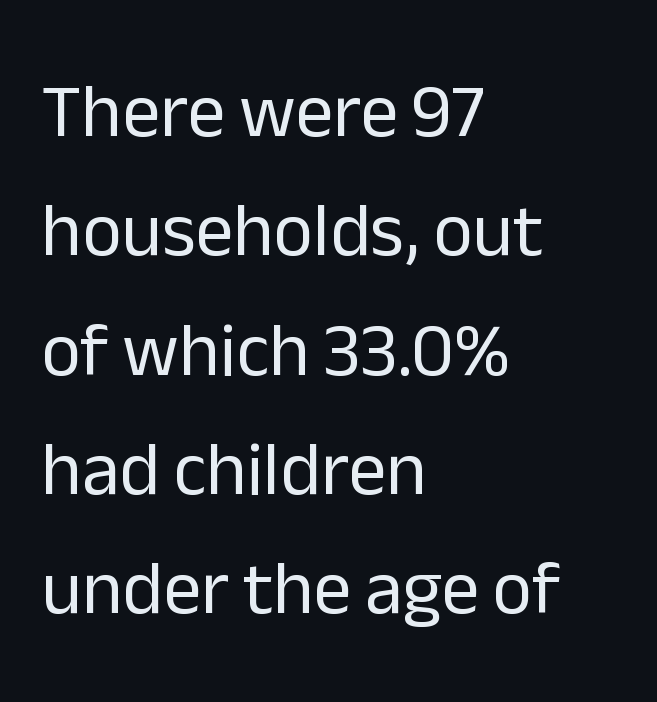
Q: Is the text bold? A: No.
Q: Is the text italic (slanted)? A: No, it is upright.
Q: Is the typeface a serif or a sans-serif typeface? A: Sans-serif.
Q: Is the text underlined? A: No.
Q: How is the paragraph aligned? A: Left-aligned.
Q: Is the spacing between letters normal or unusually wide? A: Normal.
Q: Is the spacing between lines tight, normal or loose? A: Normal.
Q: Width (condensed, normal, or wide)? A: Normal.
Q: Stroke contrast? A: Low.
Q: x-height? A: Medium.
Q: Monospaced? A: No.
